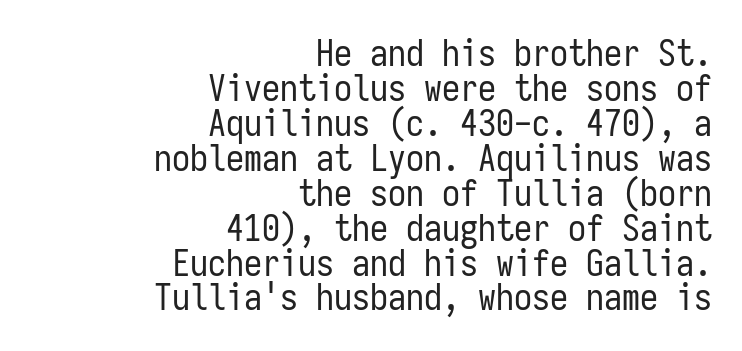
Nope, not italic — everything's standing straight. Serifs: no, the terminals of the letterforms are clean. Default kerning and tracking; the words read as compact shapes. Horizontal alignment here is rightward, an uncommon choice for prose.
